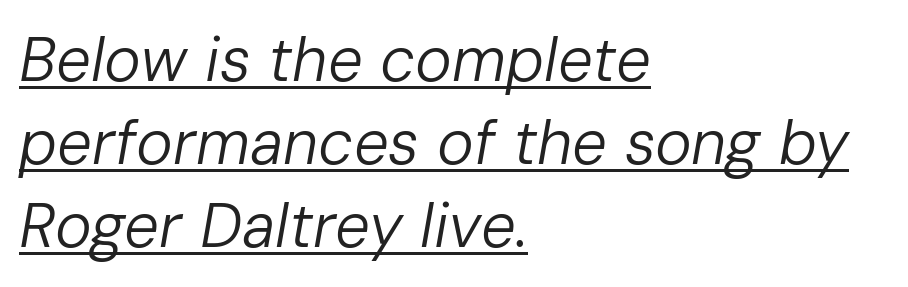
Do the characters align in a grid? No, the font is proportional. Italic: yes, the glyphs are oblique. In terms of letterspacing, this is plain default setting. A typesetter would call this leading conventional body-copy spacing. If you drew a ruler down the left edge, every line would touch it.
